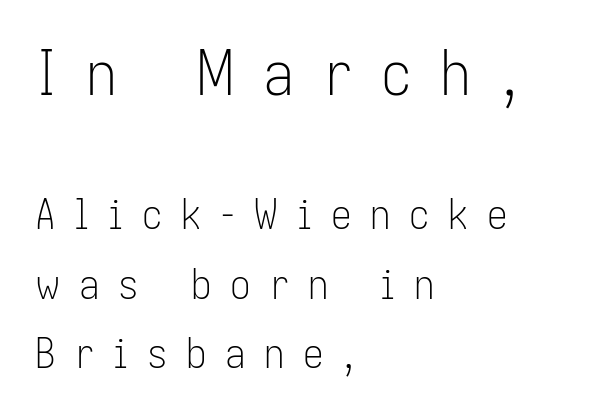
{"serif": "no", "italic": "no", "bold": "no", "weight": "light", "width": "condensed", "stroke_contrast": "low", "x_height": "medium", "monospaced": "no", "underline": "no", "align": "left", "line_spacing": "normal", "line_spacing_ratio": 1.69, "letter_spacing": "wide", "letter_spacing_em": 0.45, "larger_block": "first", "size_ratio": 1.51, "glyph_px": 62}
